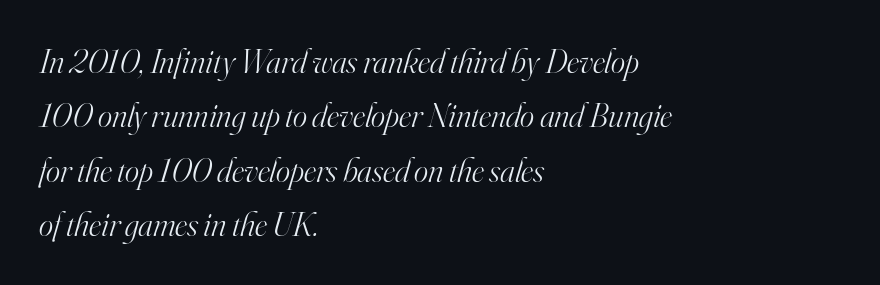
Q: Is the text bold? A: No.
Q: Is the text italic (slanted)? A: Yes, it leans right by about 16 degrees.
Q: Is the typeface a serif or a sans-serif typeface? A: Serif.
Q: Is the text underlined? A: No.
Q: How is the paragraph aligned? A: Left-aligned.
Q: Is the spacing between letters normal or unusually wide? A: Normal.
Q: Is the spacing between lines tight, normal or loose? A: Normal.
Q: Width (condensed, normal, or wide)? A: Normal.
Q: Stroke contrast? A: High.
Q: x-height? A: Small.
Q: Monospaced? A: No.
